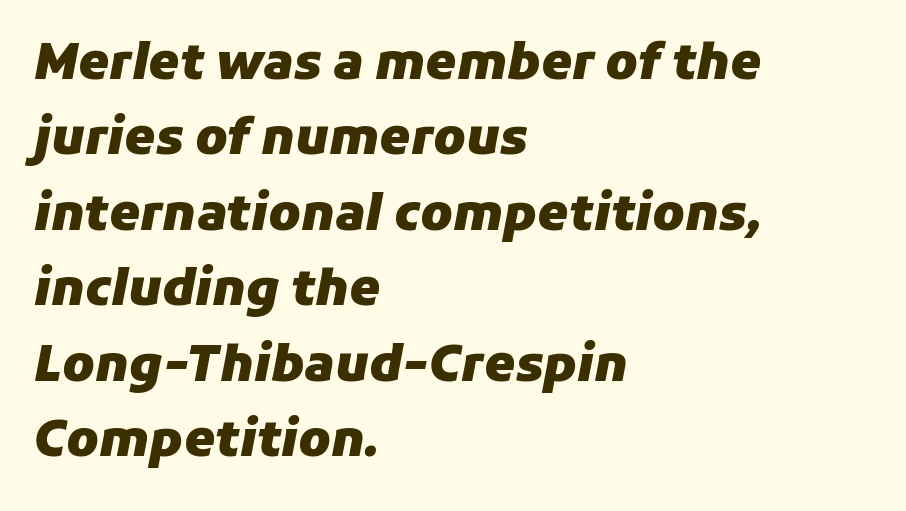
The image shows 49 px heavy type, italic (leaning right); set left-aligned, normal line spacing (1.54x), normal letter spacing, not underlined; low stroke contrast and a medium x-height.
